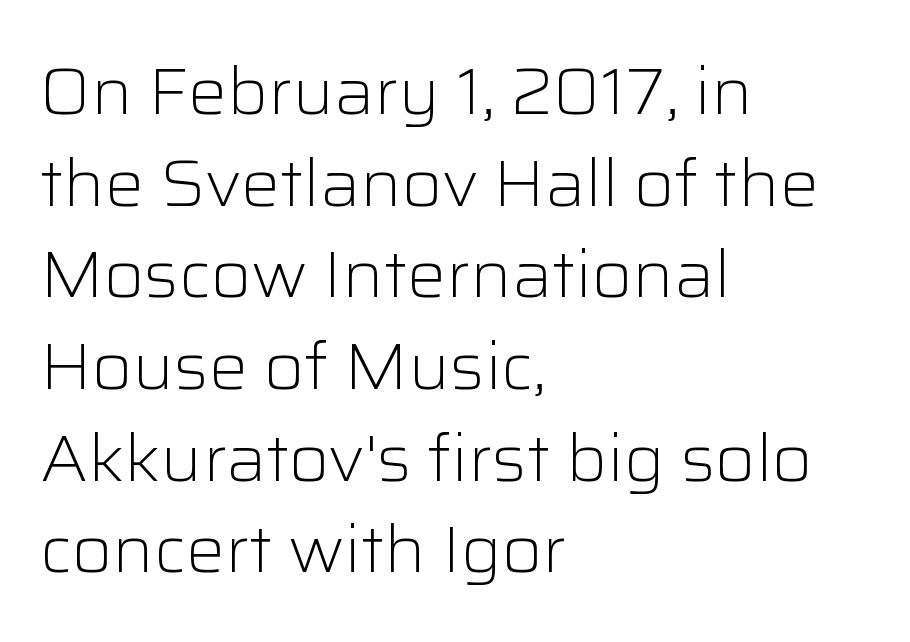
{"serif": "no", "italic": "no", "bold": "no", "weight": "light", "width": "normal", "stroke_contrast": "low", "x_height": "medium", "monospaced": "no", "underline": "no", "align": "left", "line_spacing": "normal", "line_spacing_ratio": 1.41, "letter_spacing": "normal", "letter_spacing_em": 0.0, "glyph_px": 65}
